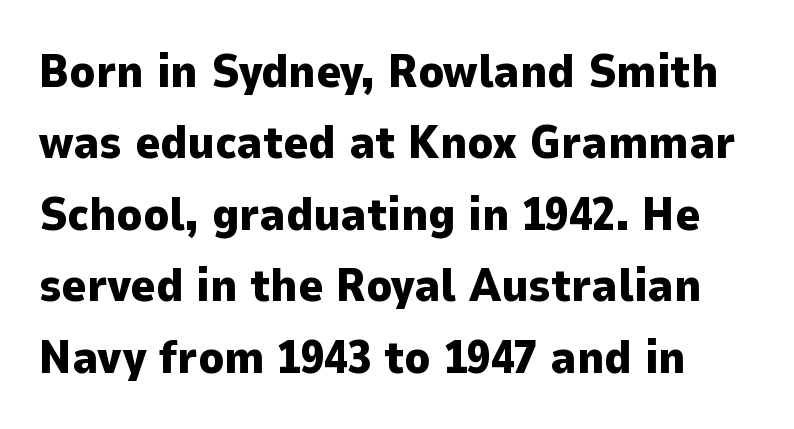
The image shows 47 px heavy sans-serif type, upright; set normal line spacing (1.52x), normal letter spacing, not underlined; low stroke contrast and a medium x-height.
